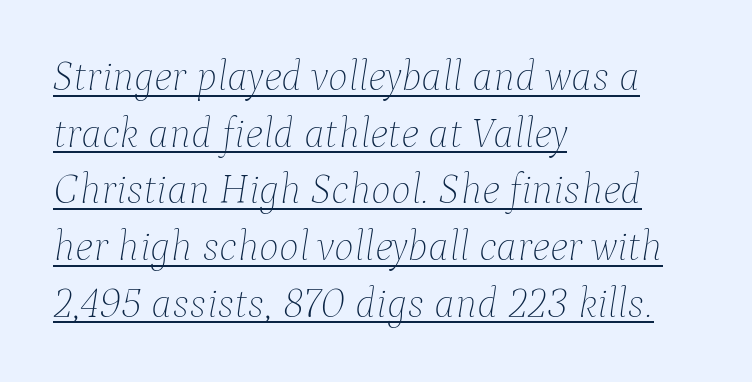
{"italic": "yes", "lean": "right", "slant_degrees": 9, "bold": "no", "weight": "thin", "width": "normal", "stroke_contrast": "low", "x_height": "medium", "monospaced": "no", "underline": "yes", "align": "left", "line_spacing": "normal", "line_spacing_ratio": 1.35, "letter_spacing": "normal", "letter_spacing_em": 0.0, "glyph_px": 42}
